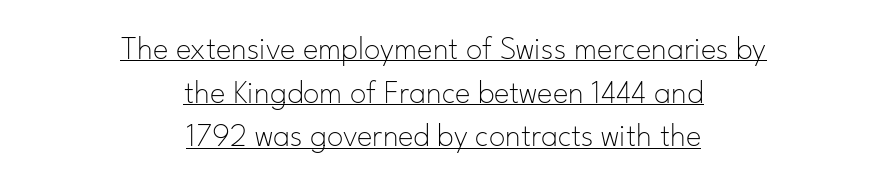
The image shows 33 px thin sans-serif type, upright; set centered, normal line spacing (1.32x), normal letter spacing, underlined; low stroke contrast and a small x-height.
